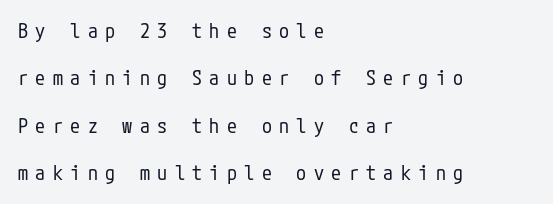
Type without underlining. This rendering uses left alignment, leaving the right contour irregular. Counters stay open thanks to moderate or lighter strokes. These lines have a slow, spaced-out rhythm from letter to letter. Compared with typical paragraphs, the rows here are farther apart. This is roman type, the default non-slanted kind.
